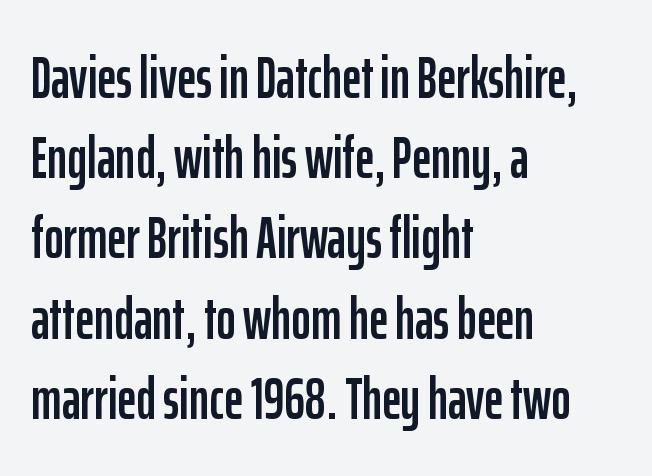
{"serif": "no", "italic": "no", "width": "condensed", "stroke_contrast": "low", "x_height": "medium", "monospaced": "no", "underline": "no", "align": "left", "line_spacing": "normal", "line_spacing_ratio": 1.36, "letter_spacing": "normal", "letter_spacing_em": 0.0, "glyph_px": 59}
